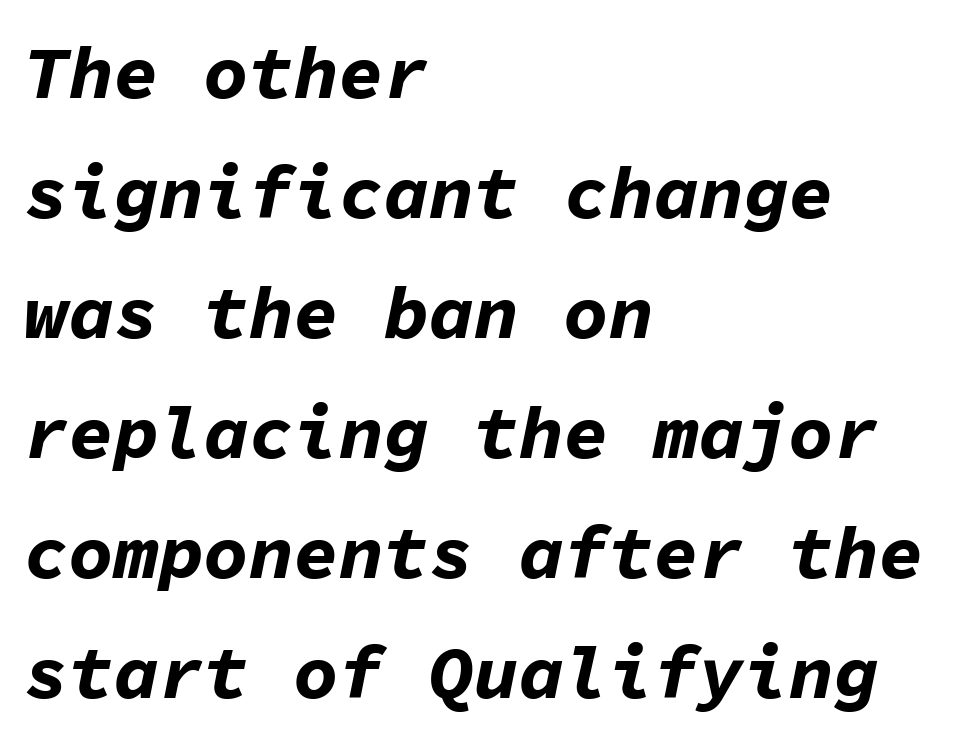
Q: Is the text bold? A: Yes.
Q: Is the text italic (slanted)? A: Yes, it leans right by about 11 degrees.
Q: Is the text underlined? A: No.
Q: How is the paragraph aligned? A: Left-aligned.
Q: Is the spacing between letters normal or unusually wide? A: Normal.
Q: Is the spacing between lines tight, normal or loose? A: Normal.
Q: Width (condensed, normal, or wide)? A: Normal.
Q: Stroke contrast? A: Low.
Q: x-height? A: Medium.
Q: Monospaced? A: Yes.
